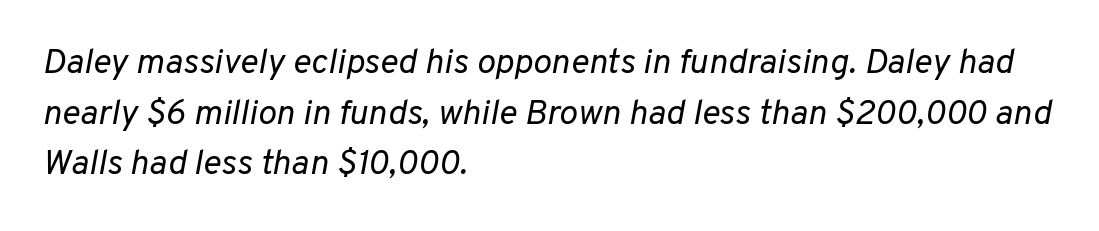
The image shows 35 px regular-weight type, italic (leaning right); set left-aligned, normal line spacing (1.45x), normal letter spacing, not underlined; low stroke contrast and a medium x-height.
